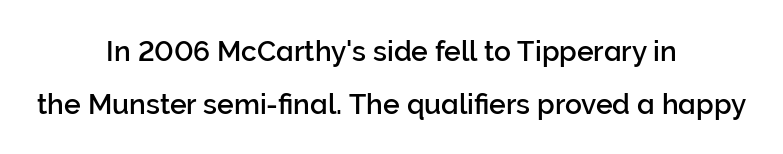
The rendering uses natural spacing where letterforms have individual widths. Characters remain perfectly vertical along every line. Are there feet on the stems? There aren't — it's a sans. Line starts and ends both wander, symmetrically. Any mark beneath the type? The region is blank.
